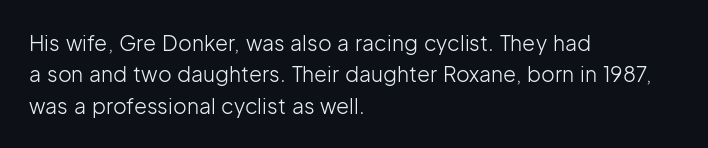
The image shows 21 px text type, upright; set left-aligned, normal line spacing (1.49x), normal letter spacing, not underlined.
